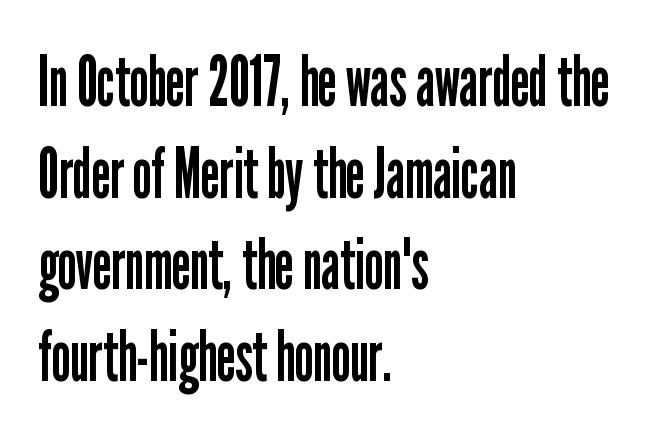
Students, observe: this is what conventionally led text looks like. These lines are rendered in a variable-pitch font. One-word summary of the alignment: left. The lettering holds an erect, upright posture throughout. The face used here is a sans, in the tradition of grotesques and geometrics. Stems here are at most as thick as an everyday book face.
